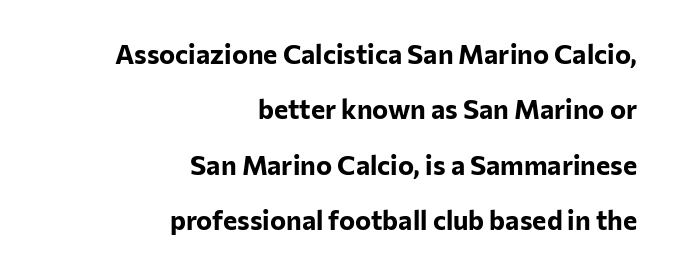
The image shows 27 px bold type, upright; set right-aligned, loose line spacing (2.05x), normal letter spacing, not underlined.
